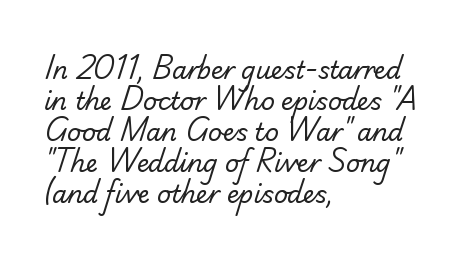
The image shows 24 px text type; set left-aligned, normal line spacing (1.29x), normal letter spacing, not underlined.
